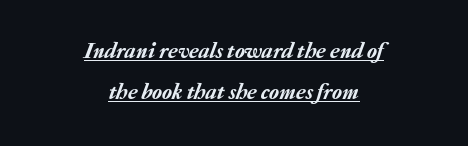
If you drew a line through each stem, it would be angled. A baseline rule has been typeset under these characters. Inter-character spacing is left at the font's built-in metrics. If you folded the block vertically in half, each line would mirror itself in length.
